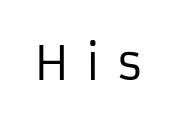
The tracking reads as deliberately expanded to a designer's eye. The font sits on the lighter half of the weight spectrum, regular included. Does the lettering tilt? It doesn't — this is upright. Note the varied advance widths — an 'i' is clearly narrower than an 'm'.
